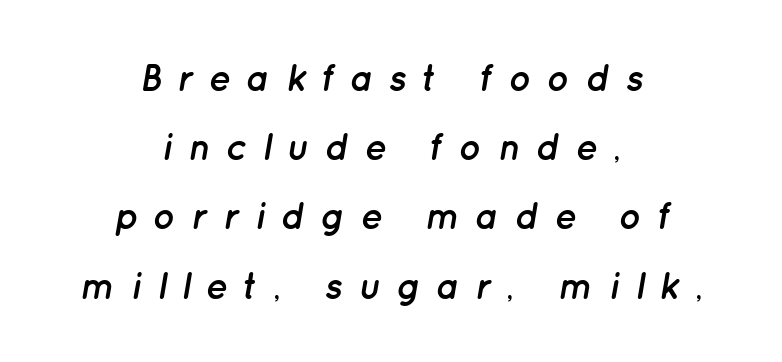
The image shows 37 px semibold type, italic (leaning right); set centered, line spacing 1.87x, unusually wide letter spacing (+0.42 em), not underlined; low stroke contrast and a medium x-height.
